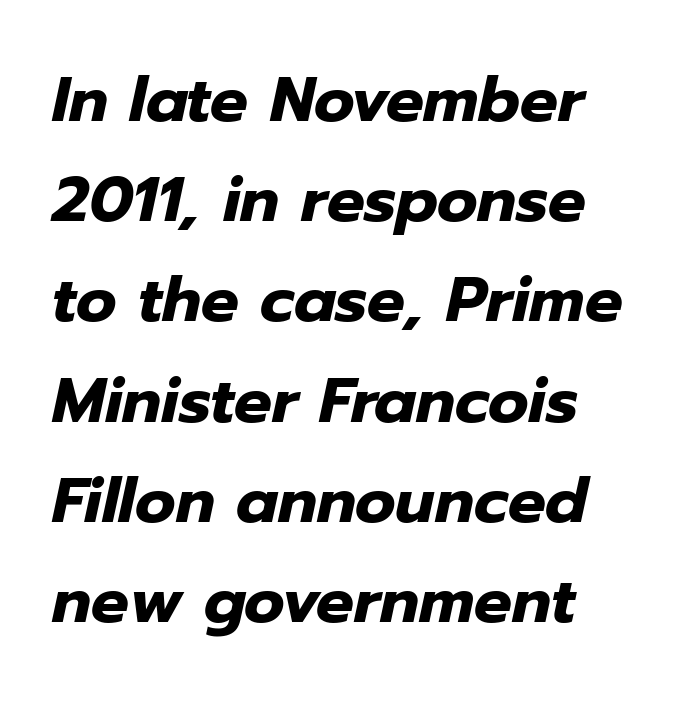
Q: Is the text bold? A: Yes.
Q: Is the text italic (slanted)? A: Yes, it leans right by about 12 degrees.
Q: Is the text underlined? A: No.
Q: How is the paragraph aligned? A: Left-aligned.
Q: Is the spacing between letters normal or unusually wide? A: Normal.
Q: Is the spacing between lines tight, normal or loose? A: Normal.
Q: Width (condensed, normal, or wide)? A: Normal.
Q: Stroke contrast? A: Low.
Q: x-height? A: Medium.
Q: Monospaced? A: No.
